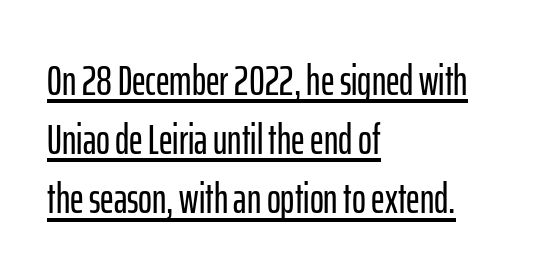
Q: Is the text italic (slanted)? A: No, it is upright.
Q: Is the typeface a serif or a sans-serif typeface? A: Sans-serif.
Q: Is the text underlined? A: Yes.
Q: How is the paragraph aligned? A: Left-aligned.
Q: Is the spacing between letters normal or unusually wide? A: Normal.
Q: Is the spacing between lines tight, normal or loose? A: Normal.
Q: Width (condensed, normal, or wide)? A: Condensed.
Q: Stroke contrast? A: Low.
Q: x-height? A: Medium.
Q: Monospaced? A: No.
